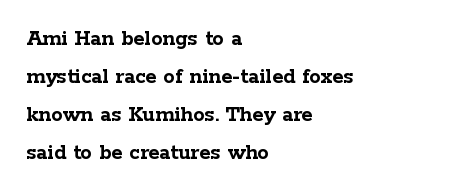
{"italic": "no", "bold": "yes", "underline": "no", "align": "left", "line_spacing": "normal", "line_spacing_ratio": 1.65, "letter_spacing": "normal", "letter_spacing_em": 0.0, "glyph_px": 23}
